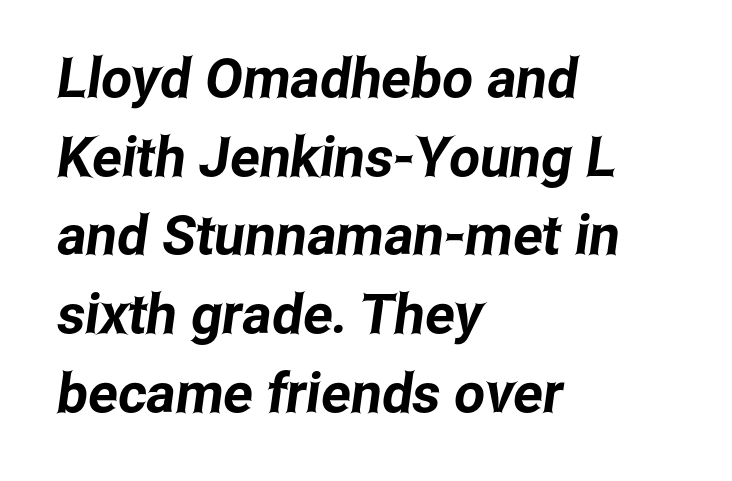
Vertical spacing — default. The rag falls on the right side of this text block. The rendering uses natural spacing where letterforms have individual widths. The area under the type is left untouched. The rendering shows plain stroke endings on the letterforms — a sans-serif design. Standard letterfit; no display-style spreading of the glyphs.
